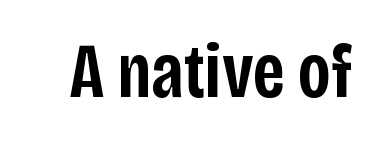
Q: Is the text bold? A: Semi-bold.
Q: Is the text italic (slanted)? A: No, it is upright.
Q: Is the typeface a serif or a sans-serif typeface? A: Sans-serif.
Q: Is the text underlined? A: No.
Q: Is the spacing between letters normal or unusually wide? A: Normal.
Q: Width (condensed, normal, or wide)? A: Condensed.
Q: Stroke contrast? A: Low.
Q: x-height? A: Large.
Q: Monospaced? A: No.
